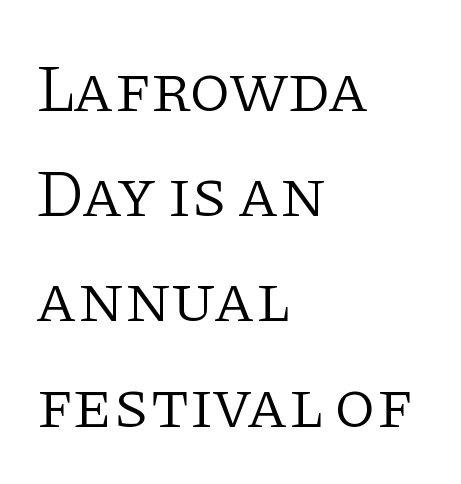
The image shows 67 px light serif type, upright; set left-aligned, normal line spacing (1.57x), normal letter spacing, not underlined; low stroke contrast and a large x-height.
